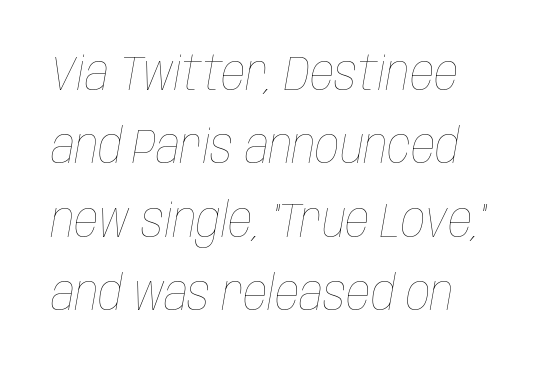
Unmarked baselines from the first word to the last. No extra ink here — the face is not bold. This sample has the flowing, uneven cadence of proportional lettering. Summary of vertical rhythm: regular, with standard interline spacing. Nothing unusual about the tracking: characters are spaced as the font intends.
